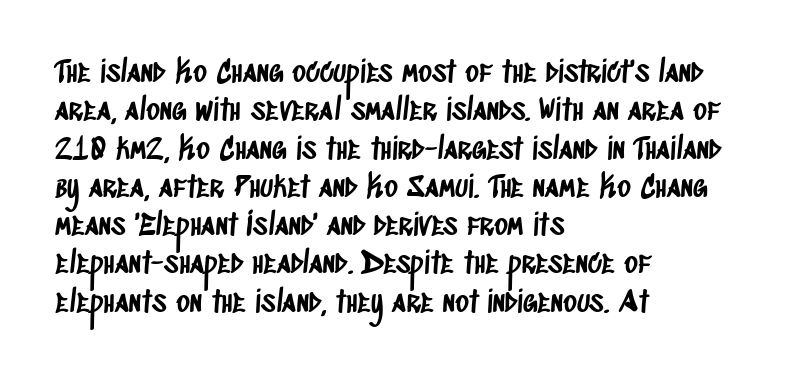
Q: Is the typeface a serif or a sans-serif typeface? A: Sans-serif.
Q: Is the text underlined? A: No.
Q: How is the paragraph aligned? A: Left-aligned.
Q: Is the spacing between letters normal or unusually wide? A: Normal.
Q: Is the spacing between lines tight, normal or loose? A: Normal.
Q: Width (condensed, normal, or wide)? A: Condensed.
Q: Stroke contrast? A: Low.
Q: x-height? A: Large.
Q: Monospaced? A: No.
